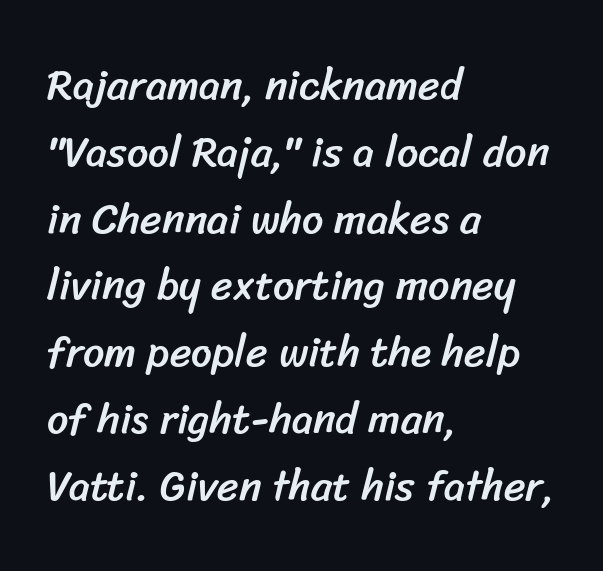
Q: Is the typeface a serif or a sans-serif typeface? A: Sans-serif.
Q: Is the text underlined? A: No.
Q: How is the paragraph aligned? A: Left-aligned.
Q: Is the spacing between letters normal or unusually wide? A: Normal.
Q: Is the spacing between lines tight, normal or loose? A: Normal.
Q: Width (condensed, normal, or wide)? A: Normal.
Q: Stroke contrast? A: Low.
Q: x-height? A: Medium.
Q: Monospaced? A: No.
